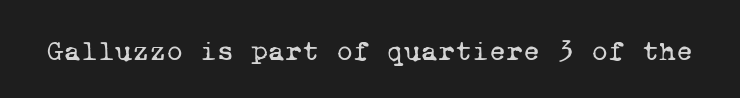
The baseline area is clear. The rendering keeps characters at their native spacing. Here the designer chose a console-style face with uniform glyph widths. Little horizontal feet cap the strokes, marking this as serif type. No chunkiness to these letters — they're not bold.
